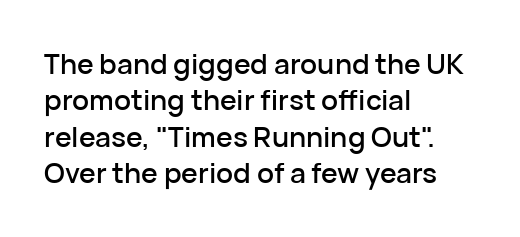
Q: Is the text italic (slanted)? A: No, it is upright.
Q: Is the typeface a serif or a sans-serif typeface? A: Sans-serif.
Q: Is the text underlined? A: No.
Q: How is the paragraph aligned? A: Left-aligned.
Q: Is the spacing between letters normal or unusually wide? A: Normal.
Q: Is the spacing between lines tight, normal or loose? A: Normal.
Q: Width (condensed, normal, or wide)? A: Normal.
Q: Stroke contrast? A: Low.
Q: x-height? A: Medium.
Q: Monospaced? A: No.
